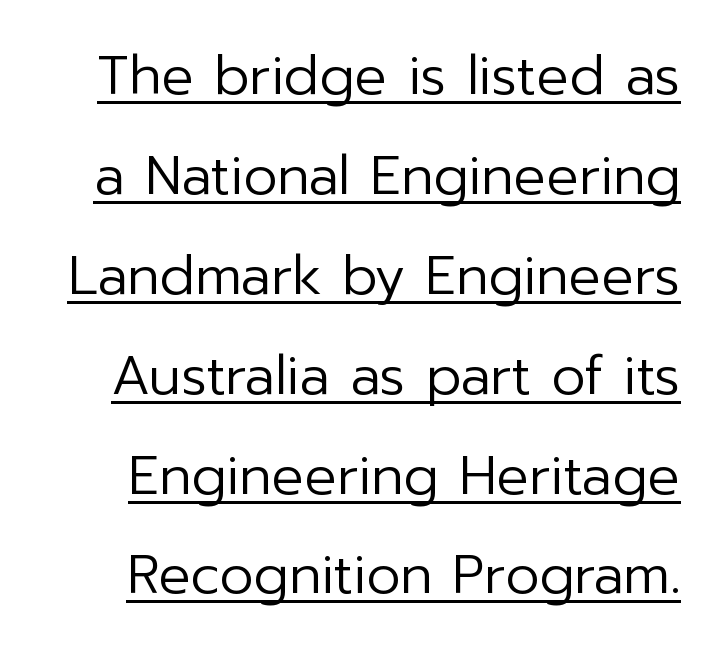
Q: Is the text bold? A: No.
Q: Is the text italic (slanted)? A: No, it is upright.
Q: Is the typeface a serif or a sans-serif typeface? A: Sans-serif.
Q: Is the text underlined? A: Yes.
Q: Is the spacing between letters normal or unusually wide? A: Normal.
Q: Width (condensed, normal, or wide)? A: Normal.
Q: Stroke contrast? A: Low.
Q: x-height? A: Medium.
Q: Monospaced? A: No.
